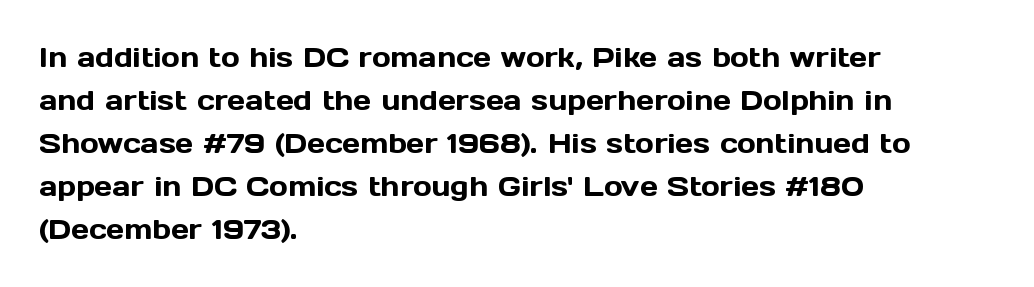
The image shows 28 px sans-serif type, upright; set left-aligned, normal line spacing (1.54x), normal letter spacing, not underlined; a medium x-height.
